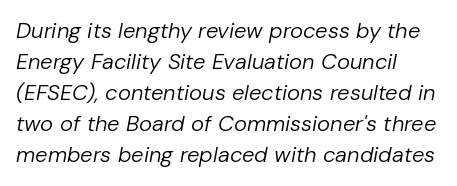
{"italic": "yes", "lean": "right", "slant_degrees": 10, "bold": "no", "underline": "no", "align": "left", "line_spacing": "normal", "line_spacing_ratio": 1.41, "letter_spacing": "normal", "letter_spacing_em": 0.0, "glyph_px": 22}
